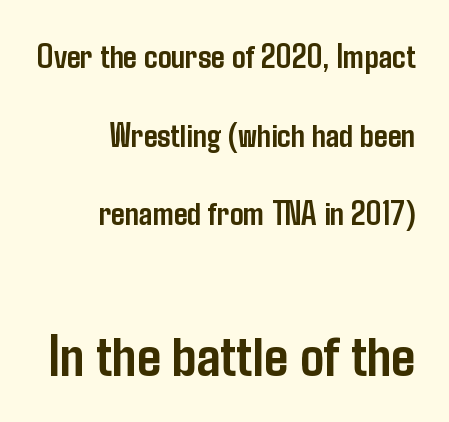
{"serif": "no", "italic": "no", "bold": "yes", "weight": "semibold", "width": "condensed", "stroke_contrast": "low", "x_height": "medium", "monospaced": "no", "underline": "no", "align": "right", "line_spacing": "loose", "line_spacing_ratio": 2.31, "letter_spacing": "normal", "letter_spacing_em": 0.0, "larger_block": "second", "size_ratio": 1.74, "glyph_px": 59}
